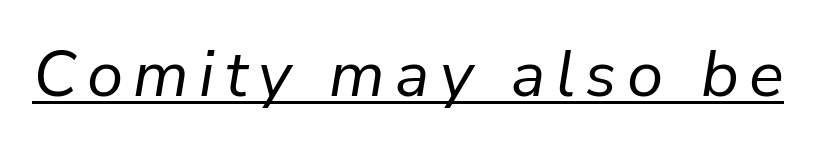
The passage shown is typed in a proportional face where columns would drift. Like a heading marked for emphasis, these lines bear an underscore. The face used here has a pronounced slope to its letters. Stroke mass is kept to a normal reading level or below.
